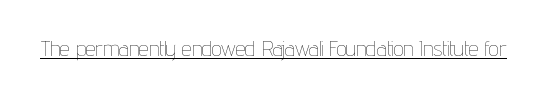
Does a line run under the words? Yes, clearly. Each word holds together tightly as a unit, with standard inter-letter gaps. When letters stand straight like this, we call the style roman or upright. Compared with a typical body face, this is equally light or lighter still.
